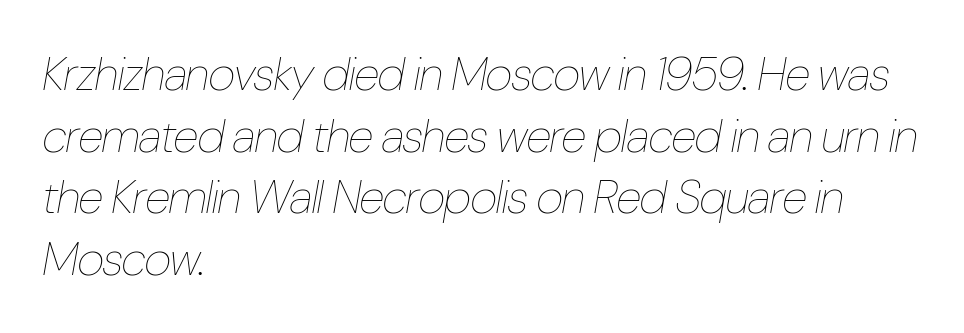
{"italic": "yes", "lean": "right", "slant_degrees": 10, "bold": "no", "weight": "thin", "width": "condensed", "stroke_contrast": "low", "x_height": "medium", "monospaced": "no", "underline": "no", "align": "left", "line_spacing": "normal", "line_spacing_ratio": 1.31, "letter_spacing": "normal", "letter_spacing_em": 0.0, "glyph_px": 47}
